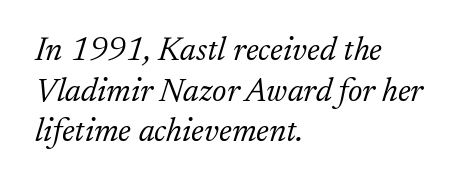
The image shows 33 px light serif type, italic (leaning right); set left-aligned, line spacing 1.23x, normal letter spacing, not underlined; low stroke contrast and a small x-height.
